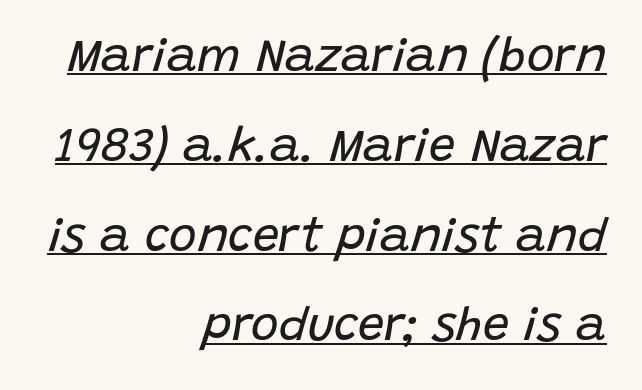
Italic: yes, the glyphs are oblique. This sample uses plain, unmodified letter spacing. These lines are set flush right with a ragged left edge. Each stroke keeps to a modest, everyday thickness or less. The rendering uses natural spacing where letterforms have individual widths.
